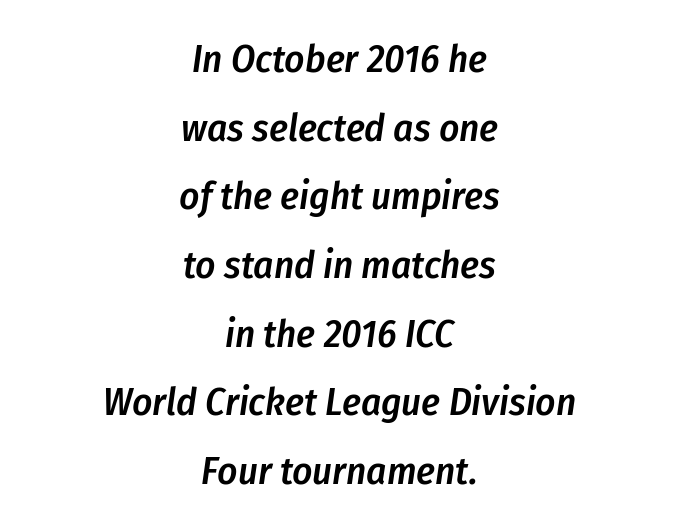
The image shows 39 px semibold, condensed type, italic (leaning right); set centered, line spacing 1.76x, normal letter spacing, not underlined; low stroke contrast and a medium x-height.
